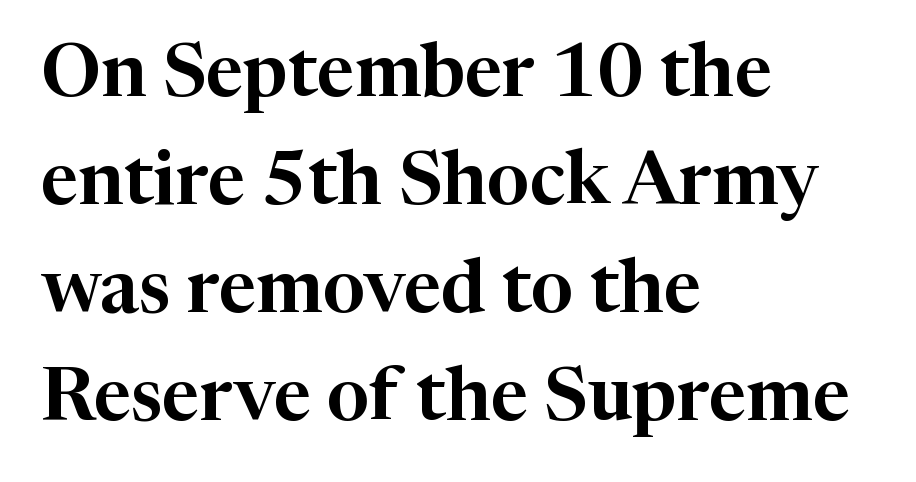
Q: Is the text italic (slanted)? A: No, it is upright.
Q: Is the typeface a serif or a sans-serif typeface? A: Serif.
Q: Is the text underlined? A: No.
Q: How is the paragraph aligned? A: Left-aligned.
Q: Is the spacing between letters normal or unusually wide? A: Normal.
Q: Is the spacing between lines tight, normal or loose? A: Normal.
Q: Width (condensed, normal, or wide)? A: Normal.
Q: Stroke contrast? A: High.
Q: x-height? A: Medium.
Q: Monospaced? A: No.
